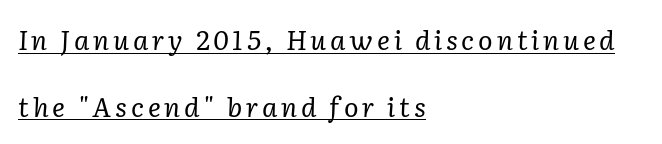
{"italic": "yes", "lean": "right", "slant_degrees": 2, "bold": "no", "underline": "yes", "align": "left", "line_spacing": "loose", "line_spacing_ratio": 2.47, "glyph_px": 27}
